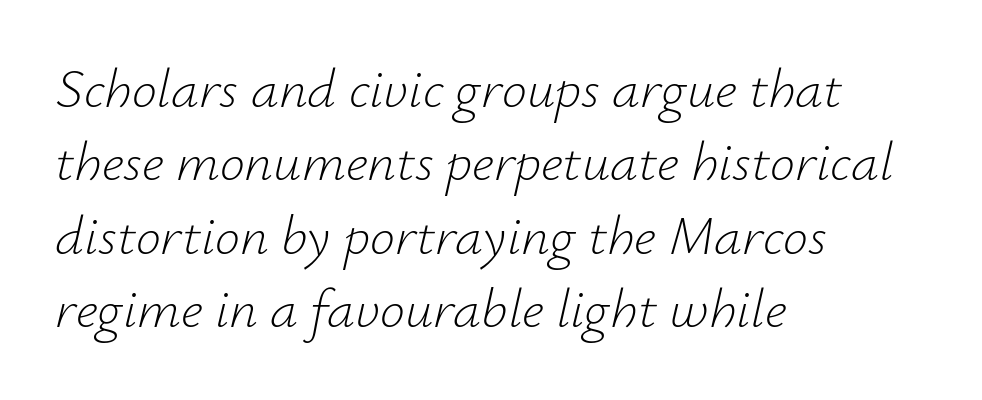
Stems and bowls with no extra thickness — not bold. Varying glyph widths throughout — classic text-font behaviour. The leading is moderate, giving the passage an even texture. Designer's note — italics engaged.
